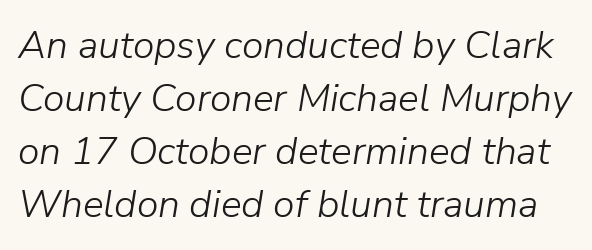
{"italic": "yes", "lean": "right", "slant_degrees": 9, "bold": "no", "weight": "light", "width": "normal", "stroke_contrast": "low", "x_height": "medium", "monospaced": "no", "underline": "no", "line_spacing": "normal", "line_spacing_ratio": 1.36, "letter_spacing": "normal", "letter_spacing_em": 0.0, "glyph_px": 39}
